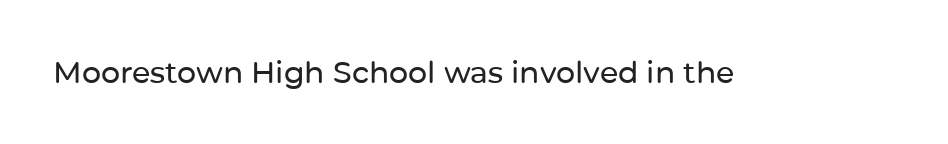
{"serif": "no", "italic": "no", "width": "normal", "stroke_contrast": "low", "x_height": "medium", "monospaced": "no", "underline": "no", "letter_spacing": "normal", "letter_spacing_em": 0.0, "glyph_px": 30}
